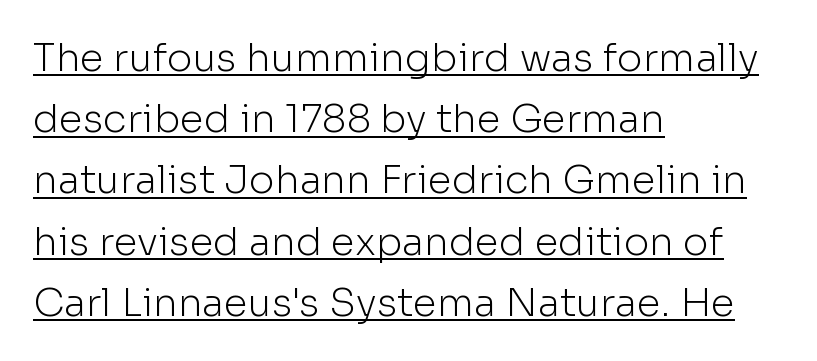
A typesetter would call this proportional, since set widths differ per character. Weight class: somewhere from thin through regular. You could call the tracking neutral — neither tight nor loose. Students, observe the line beneath the letters — that is underlining.
